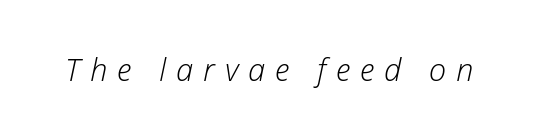
The image shows 31 px light type, italic (leaning right); set unusually wide letter spacing (+0.32 em), not underlined; low stroke contrast and a medium x-height.
